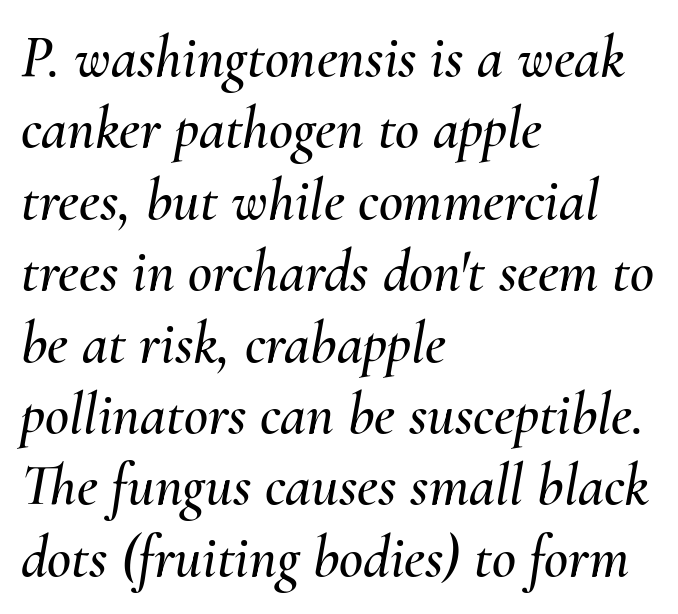
Q: Is the text italic (slanted)? A: Yes, it leans right by about 10 degrees.
Q: Is the text underlined? A: No.
Q: How is the paragraph aligned? A: Left-aligned.
Q: Is the spacing between letters normal or unusually wide? A: Normal.
Q: Width (condensed, normal, or wide)? A: Normal.
Q: Stroke contrast? A: Medium.
Q: x-height? A: Small.
Q: Monospaced? A: No.
